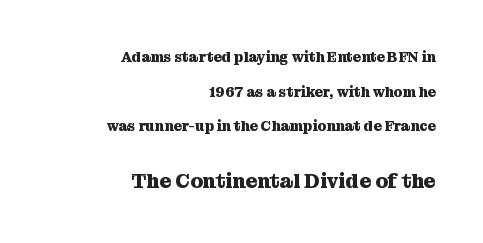
Underline: absent. This sample uses plain, unmodified letter spacing. A great deal of white space separates one row of letters from the next. Each glyph is drawn with heavy, bold strokes.
